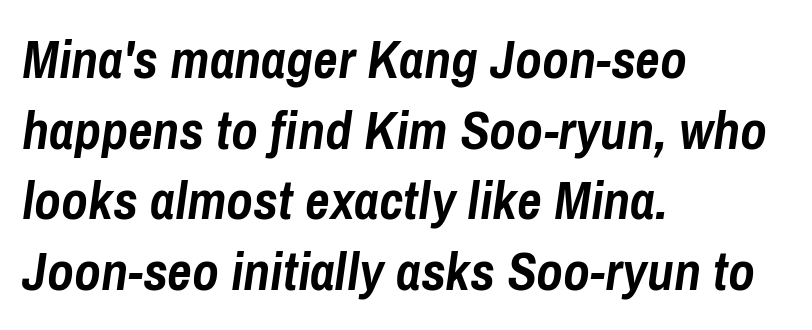
Q: Is the text bold? A: Yes.
Q: Is the text italic (slanted)? A: Yes, it leans right by about 8 degrees.
Q: Is the text underlined? A: No.
Q: How is the paragraph aligned? A: Left-aligned.
Q: Is the spacing between letters normal or unusually wide? A: Normal.
Q: Is the spacing between lines tight, normal or loose? A: Normal.
Q: Width (condensed, normal, or wide)? A: Condensed.
Q: Stroke contrast? A: Low.
Q: x-height? A: Medium.
Q: Monospaced? A: No.
